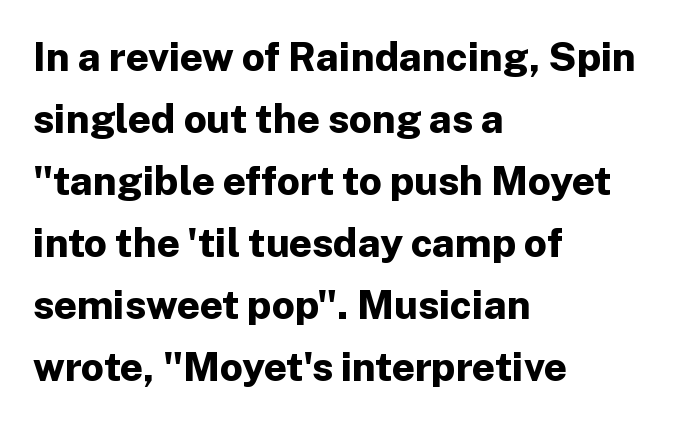
The image shows 40 px bold sans-serif type, upright; set left-aligned, normal line spacing (1.55x), normal letter spacing, not underlined; low stroke contrast and a medium x-height.
